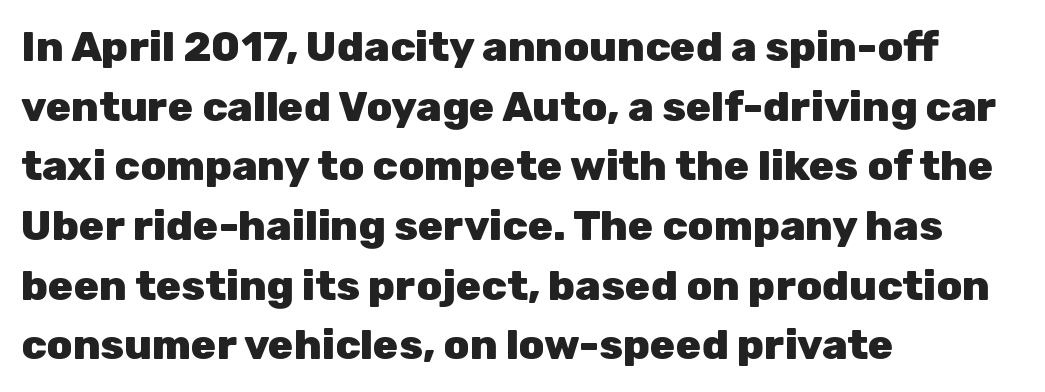
Q: Is the text bold? A: Yes.
Q: Is the text italic (slanted)? A: No, it is upright.
Q: Is the typeface a serif or a sans-serif typeface? A: Sans-serif.
Q: Is the text underlined? A: No.
Q: How is the paragraph aligned? A: Left-aligned.
Q: Is the spacing between letters normal or unusually wide? A: Normal.
Q: Is the spacing between lines tight, normal or loose? A: Normal.
Q: Width (condensed, normal, or wide)? A: Normal.
Q: Stroke contrast? A: Low.
Q: x-height? A: Medium.
Q: Monospaced? A: No.
